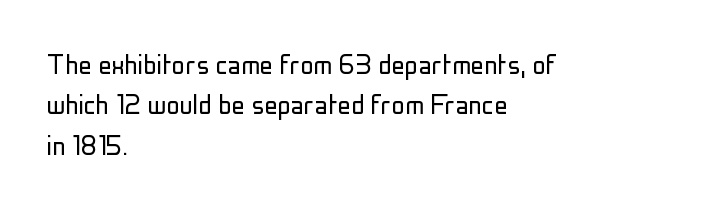
{"serif": "no", "italic": "no", "bold": "no", "weight": "light", "width": "condensed", "stroke_contrast": "low", "x_height": "medium", "monospaced": "no", "underline": "no", "align": "left", "line_spacing_ratio": 1.22, "letter_spacing": "normal", "letter_spacing_em": 0.0, "glyph_px": 33}
